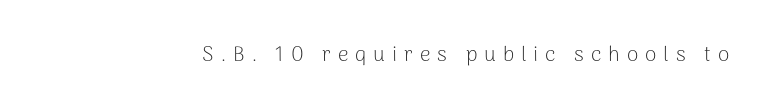
The image shows 21 px text type, upright; set unusually wide letter spacing (+0.33 em), not underlined.
